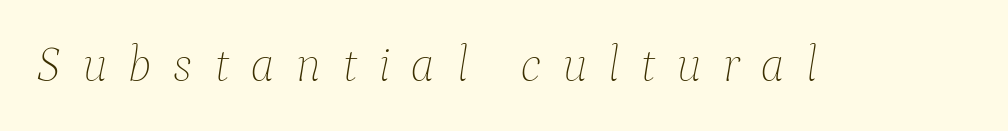
The tracking reads as deliberately expanded to a designer's eye. In terms of posture, this sample is oblique. Is this a heavy cut? Hardly; it is regular or lighter. Check under the words: just untouched page. Here the designer chose a conventional face with non-uniform glyph widths.
